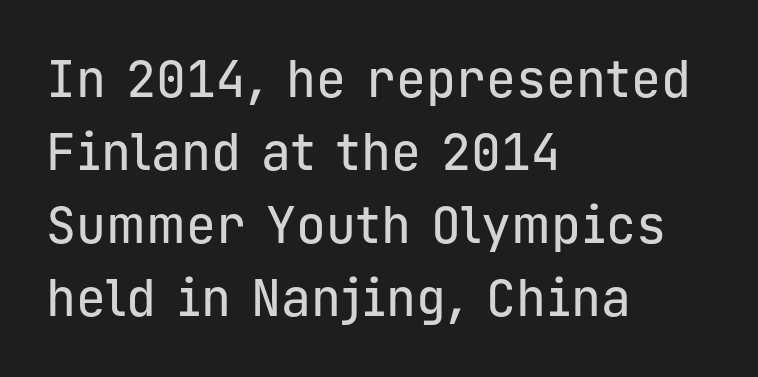
All the whitespace from short lines collects on the right. The font's upright variant was chosen for this text. The designer left line spacing at the default. Type without underlining. A typesetter would call this monospace, since all characters share one set width.
